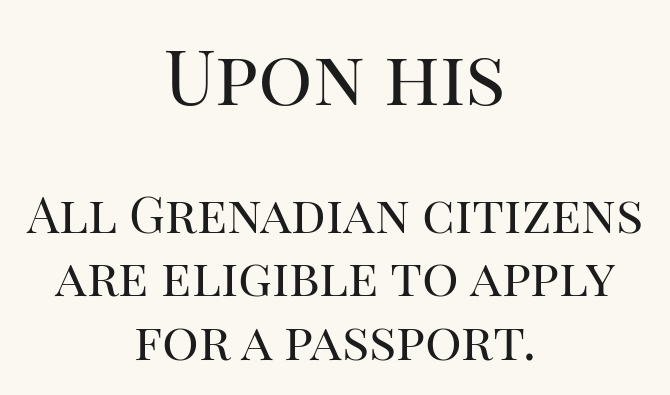
Q: Is the text bold? A: No.
Q: Is the text italic (slanted)? A: No, it is upright.
Q: Is the typeface a serif or a sans-serif typeface? A: Serif.
Q: Is the text underlined? A: No.
Q: How is the paragraph aligned? A: Centered.
Q: Is the spacing between letters normal or unusually wide? A: Normal.
Q: Which block of text is set in a larger size, the first (top) or the second (bottom)? A: The first (top) one.
Q: Width (condensed, normal, or wide)? A: Normal.
Q: Stroke contrast? A: High.
Q: x-height? A: Large.
Q: Monospaced? A: No.
